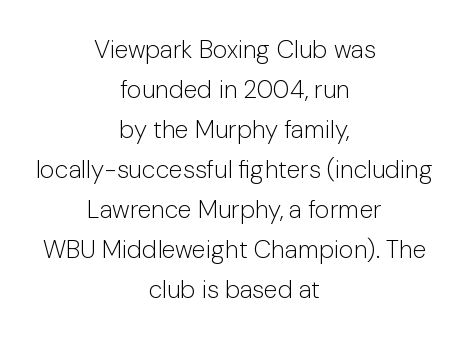
Q: Is the text bold? A: No.
Q: Is the text italic (slanted)? A: No, it is upright.
Q: Is the text underlined? A: No.
Q: How is the paragraph aligned? A: Centered.
Q: Is the spacing between letters normal or unusually wide? A: Normal.
Q: Is the spacing between lines tight, normal or loose? A: Normal.
